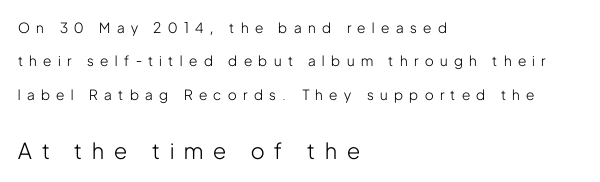
{"italic": "no", "bold": "no", "underline": "no", "align": "left", "line_spacing": "loose", "line_spacing_ratio": 2.38, "letter_spacing": "wide", "letter_spacing_em": 0.46, "larger_block": "second", "size_ratio": 1.57, "glyph_px": 22}
